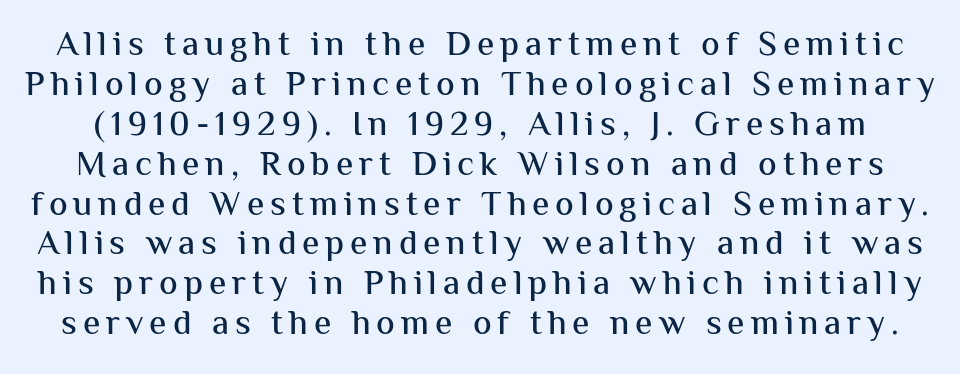
{"serif": "no", "italic": "no", "width": "normal", "stroke_contrast": "medium", "x_height": "medium", "monospaced": "no", "underline": "no", "line_spacing": "tight", "line_spacing_ratio": 1.14, "glyph_px": 35}
